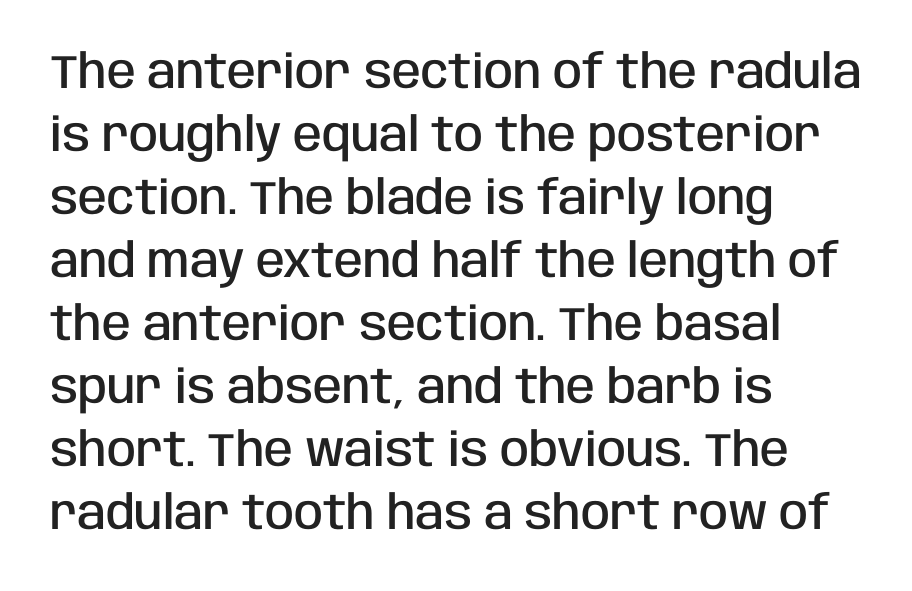
{"serif": "no", "italic": "no", "bold": "semi", "weight": "semibold", "width": "condensed", "stroke_contrast": "low", "x_height": "large", "monospaced": "no", "underline": "no", "align": "left", "line_spacing": "normal", "line_spacing_ratio": 1.34, "letter_spacing": "normal", "letter_spacing_em": 0.0, "glyph_px": 47}
